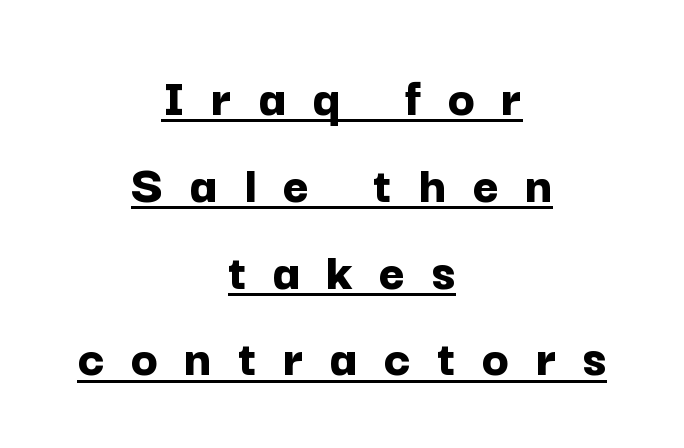
The image shows 56 px bold sans-serif type, upright; set centered, normal line spacing (1.55x), unusually wide letter spacing (+0.47 em), underlined; low stroke contrast and a medium x-height.
